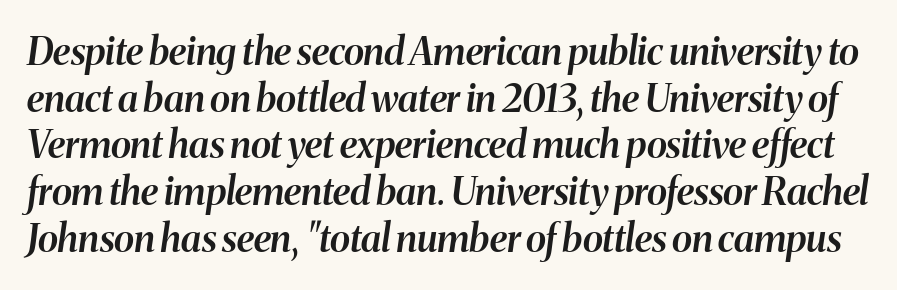
Words appear dense and cohesive because spacing is normal. Character widths vary here, with narrow letters taking less room than wide ones. Descenders hang freely into open space. Is the type bold? Partly — it's a semibold, heavier than regular but not fully bold.
